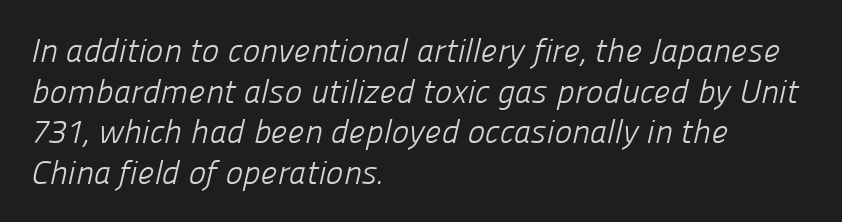
Q: Is the text bold? A: No.
Q: Is the typeface a serif or a sans-serif typeface? A: Sans-serif.
Q: Is the text underlined? A: No.
Q: How is the paragraph aligned? A: Left-aligned.
Q: Is the spacing between letters normal or unusually wide? A: Normal.
Q: Width (condensed, normal, or wide)? A: Normal.
Q: Stroke contrast? A: Low.
Q: x-height? A: Medium.
Q: Monospaced? A: No.
